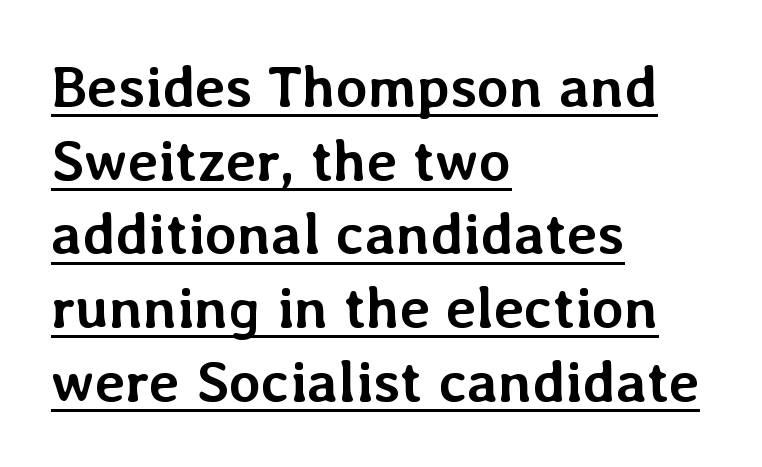
The passage shown is typed in a proportional face where columns would drift. Posture: upright roman. Layout note: lines flush left. Honestly, the underline is the first thing you notice here. The rows are spaced the way most documents space them.
